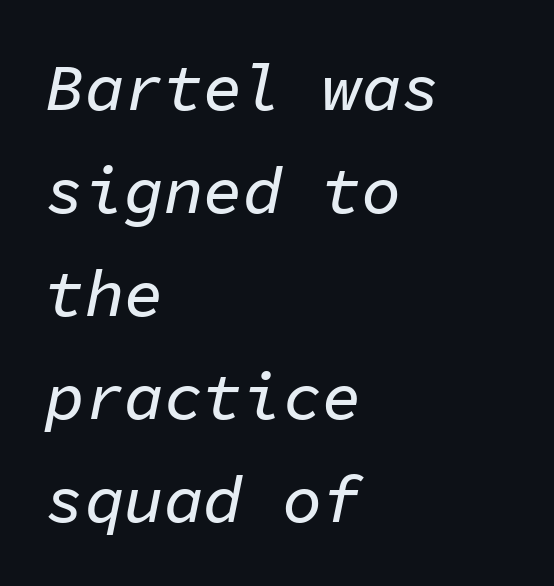
{"italic": "yes", "lean": "right", "slant_degrees": 11, "width": "normal", "stroke_contrast": "low", "x_height": "medium", "monospaced": "yes", "underline": "no", "align": "left", "line_spacing": "normal", "line_spacing_ratio": 1.56, "letter_spacing": "normal", "letter_spacing_em": 0.0, "glyph_px": 66}
